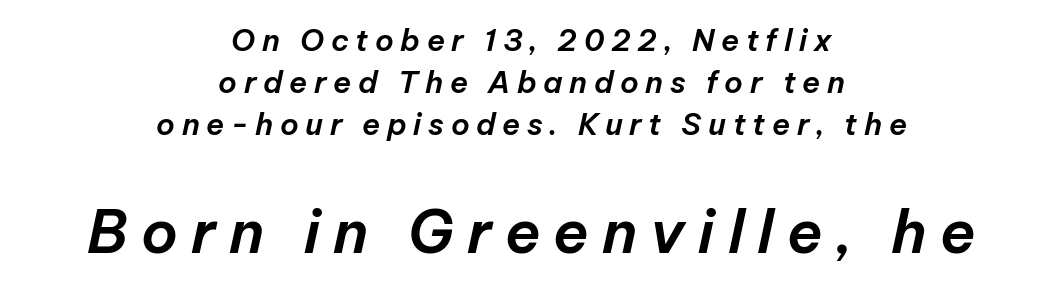
The image shows 59 px text type, italic (leaning right); set centered, normal line spacing (1.4x), unusually wide letter spacing (+0.22 em), not underlined; the second (bottom) block is 1.97x larger; low stroke contrast and a medium x-height.
